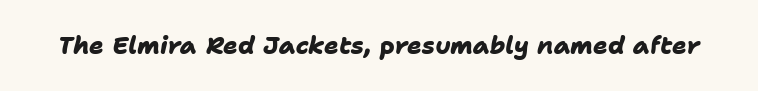
Q: Is the text bold? A: Yes.
Q: Is the text underlined? A: No.
Q: Is the spacing between letters normal or unusually wide? A: Normal.
